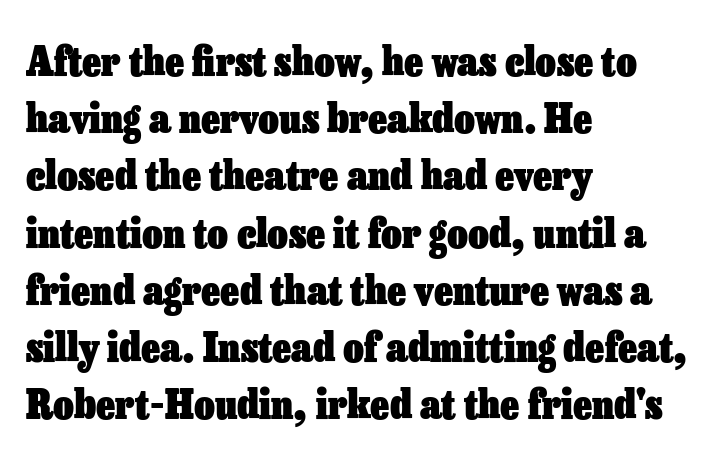
The image shows 40 px heavy type, upright; set left-aligned, normal line spacing (1.43x), normal letter spacing, not underlined; low stroke contrast and a medium x-height.
